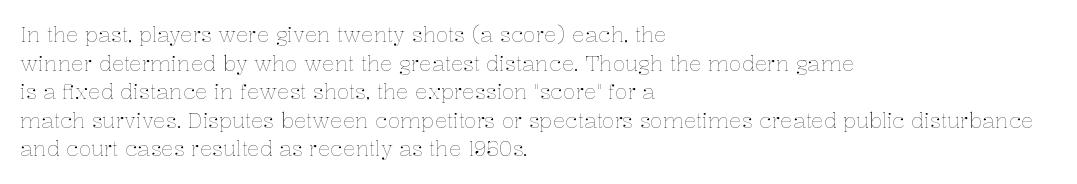
{"italic": "no", "bold": "no", "underline": "no", "align": "left", "line_spacing": "normal", "line_spacing_ratio": 1.36, "letter_spacing": "normal", "letter_spacing_em": 0.0, "glyph_px": 21}
